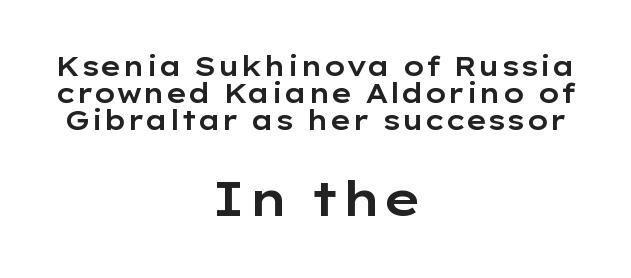
Q: Is the text italic (slanted)? A: No, it is upright.
Q: Is the typeface a serif or a sans-serif typeface? A: Sans-serif.
Q: Is the text underlined? A: No.
Q: How is the paragraph aligned? A: Centered.
Q: Is the spacing between letters normal or unusually wide? A: Normal.
Q: Is the spacing between lines tight, normal or loose? A: Tight.
Q: Which block of text is set in a larger size, the first (top) or the second (bottom)? A: The second (bottom) one.
Q: Width (condensed, normal, or wide)? A: Wide.
Q: Stroke contrast? A: Low.
Q: x-height? A: Medium.
Q: Monospaced? A: No.
